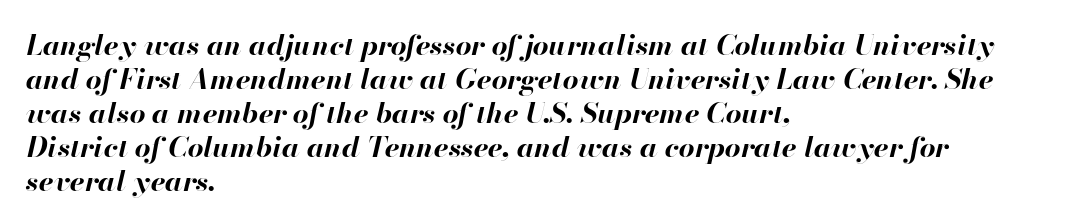
{"italic": "yes", "lean": "right", "slant_degrees": 13, "bold": "yes", "weight": "bold", "width": "normal", "stroke_contrast": "high", "x_height": "small", "monospaced": "no", "underline": "no", "align": "left", "line_spacing_ratio": 1.21, "letter_spacing": "normal", "letter_spacing_em": 0.0, "glyph_px": 28}
